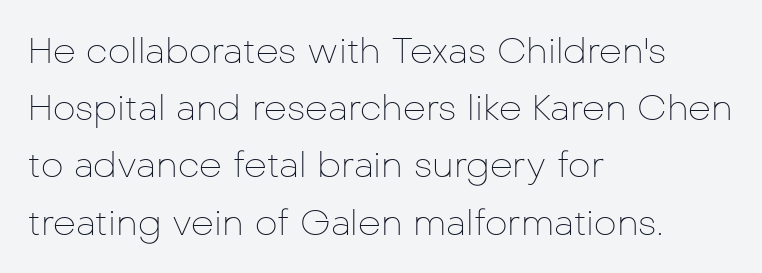
I'd call this a sans setting — the letters go barefoot. Varying glyph widths throughout — classic text-font behaviour. The rendering uses a moderate line-height, typical for paragraphs. In CSS terms this would be text-align: left. Letters have the restrained weight of plain body copy at most. You can tell it's not italic because the verticals are truly vertical.
